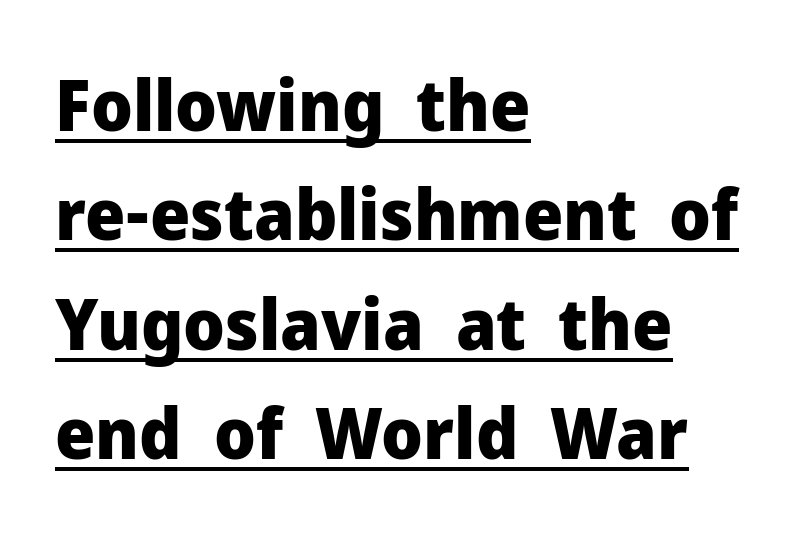
{"serif": "no", "italic": "no", "bold": "yes", "weight": "heavy", "width": "normal", "stroke_contrast": "low", "x_height": "medium", "monospaced": "no", "underline": "yes", "align": "left", "line_spacing": "normal", "line_spacing_ratio": 1.54, "letter_spacing": "normal", "letter_spacing_em": 0.0, "glyph_px": 71}
